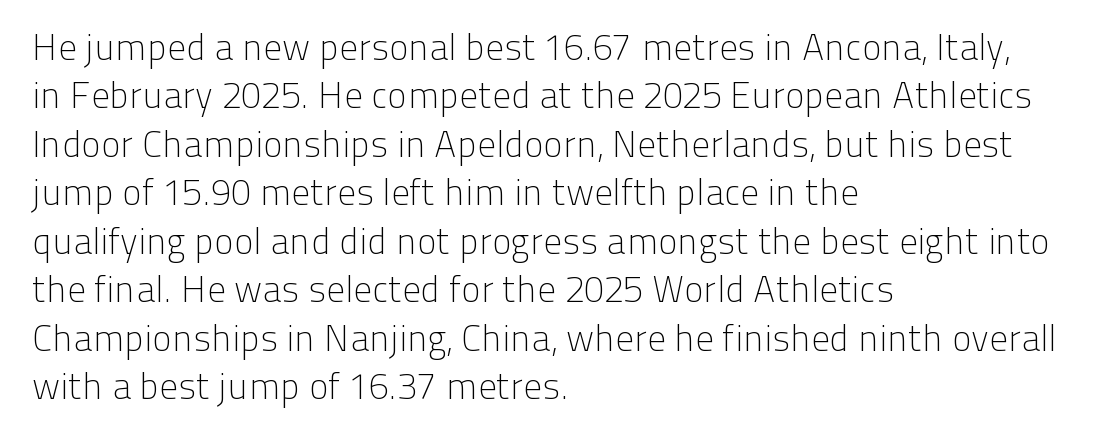
This is the regular roman posture of the typeface. Counters stay open thanks to moderate or lighter strokes. Anything drawn beneath the words? Only blank space. One-word summary of the alignment: left.
